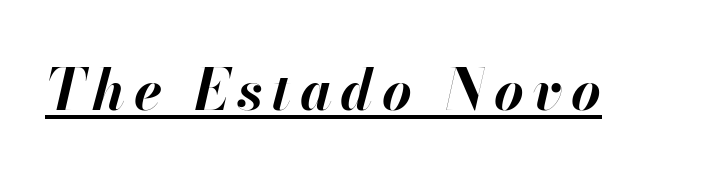
Q: Is the text bold? A: Yes.
Q: Is the text italic (slanted)? A: Yes, it leans right by about 13 degrees.
Q: Is the text underlined? A: Yes.
Q: Width (condensed, normal, or wide)? A: Normal.
Q: Stroke contrast? A: High.
Q: x-height? A: Small.
Q: Monospaced? A: No.
